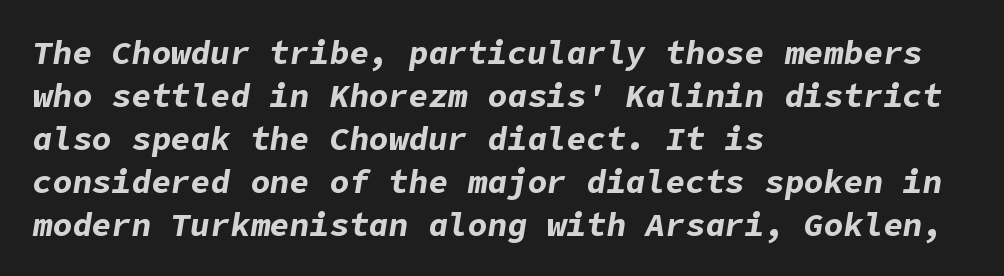
{"italic": "yes", "lean": "right", "slant_degrees": 9, "bold": "yes", "weight": "bold", "width": "normal", "stroke_contrast": "low", "x_height": "medium", "underline": "no", "align": "left", "line_spacing": "normal", "line_spacing_ratio": 1.3, "letter_spacing": "normal", "letter_spacing_em": 0.0, "glyph_px": 33}
